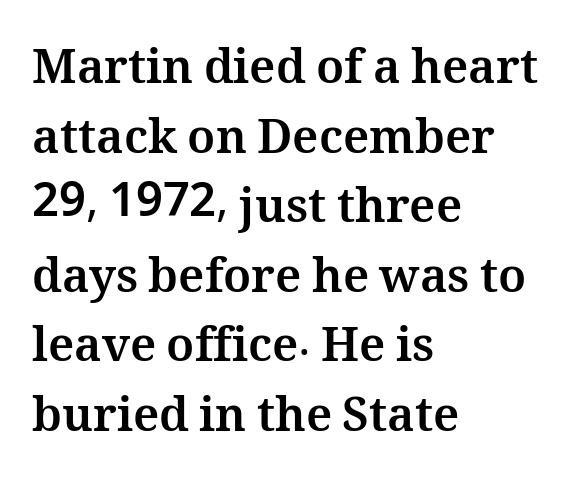
The image shows 47 px bold type, upright; set left-aligned, normal line spacing (1.48x), normal letter spacing, not underlined; medium stroke contrast and a medium x-height.
